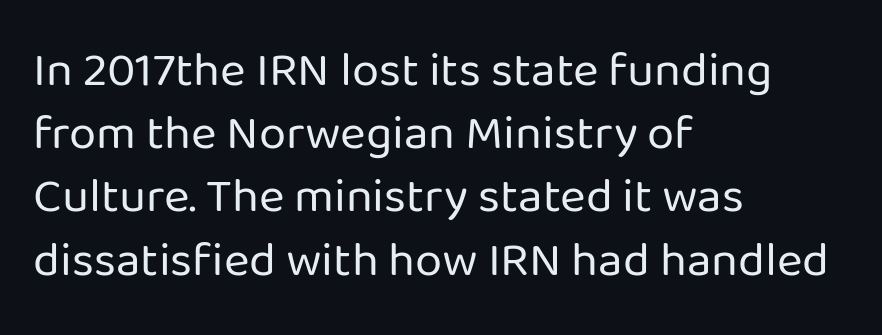
Check under the words: just untouched page. Is this a fixed-width face? No — the glyphs have proportional, varying widths. Is the block centered? No — it sits flush against the left margin. The designer went with a sans here, leaving each stem footless. The lettering stays uniformly vertical, giving the passage a roman look.
